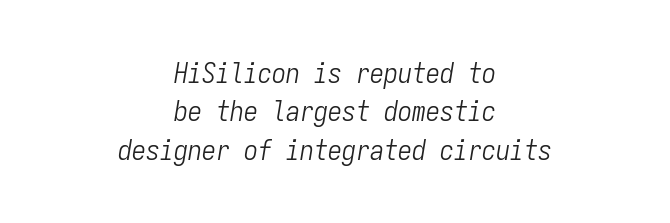
{"italic": "yes", "lean": "right", "slant_degrees": 9, "bold": "no", "weight": "light", "width": "condensed", "stroke_contrast": "low", "x_height": "medium", "monospaced": "yes", "underline": "no", "align": "center", "line_spacing": "normal", "line_spacing_ratio": 1.37, "letter_spacing": "normal", "letter_spacing_em": 0.0, "glyph_px": 28}
